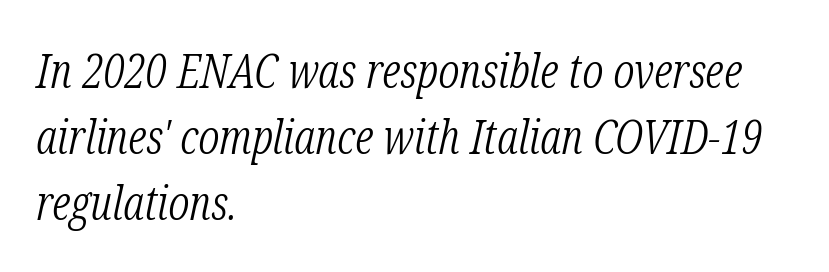
The image shows 48 px light, condensed serif type, italic (leaning right); set left-aligned, normal line spacing (1.38x), normal letter spacing, not underlined; low stroke contrast and a medium x-height.
